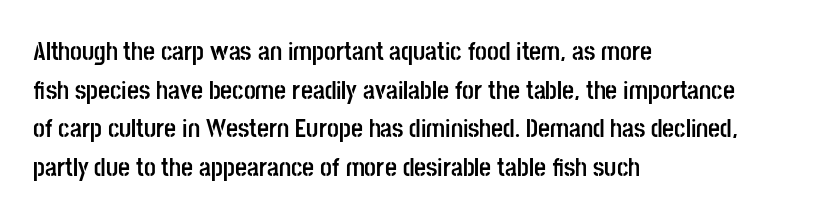
Q: Is the text bold? A: Yes.
Q: Is the text italic (slanted)? A: No, it is upright.
Q: Is the text underlined? A: No.
Q: How is the paragraph aligned? A: Left-aligned.
Q: Is the spacing between letters normal or unusually wide? A: Normal.
Q: Is the spacing between lines tight, normal or loose? A: Normal.
